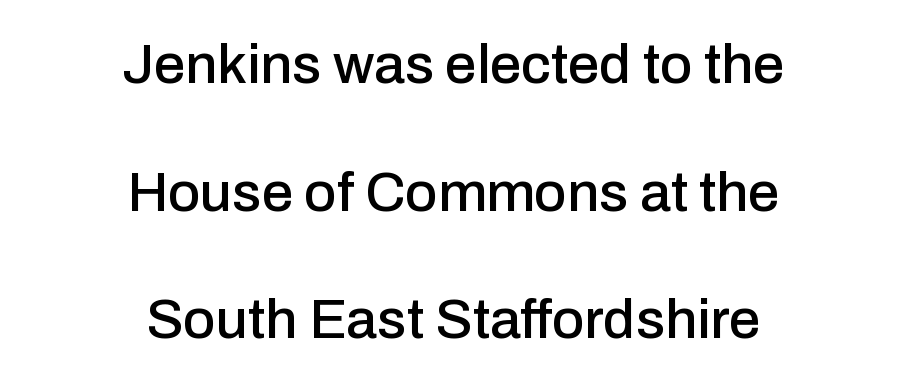
Q: Is the text italic (slanted)? A: No, it is upright.
Q: Is the typeface a serif or a sans-serif typeface? A: Sans-serif.
Q: Is the text underlined? A: No.
Q: How is the paragraph aligned? A: Centered.
Q: Is the spacing between letters normal or unusually wide? A: Normal.
Q: Is the spacing between lines tight, normal or loose? A: Loose.
Q: Width (condensed, normal, or wide)? A: Normal.
Q: Stroke contrast? A: Low.
Q: x-height? A: Medium.
Q: Monospaced? A: No.
